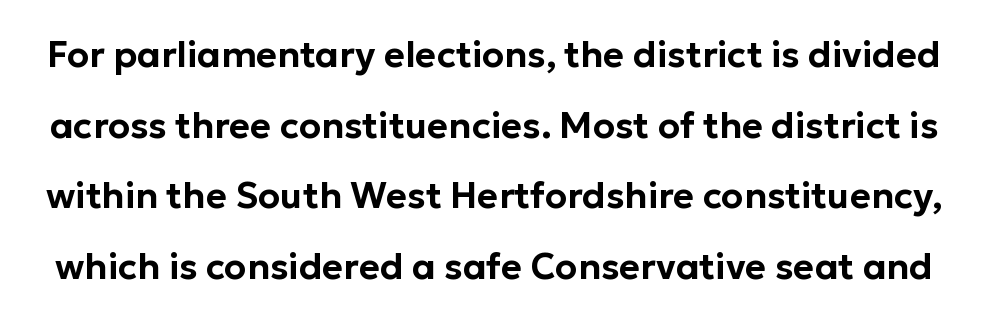
{"serif": "no", "italic": "no", "width": "normal", "stroke_contrast": "low", "x_height": "medium", "monospaced": "no", "underline": "no", "line_spacing": "loose", "line_spacing_ratio": 1.96, "letter_spacing": "normal", "letter_spacing_em": 0.0, "glyph_px": 36}
